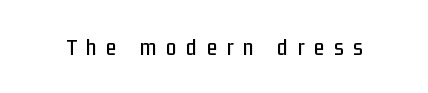
The letters stand upright; this is a roman face. Letter spacing: wide. Any mark beneath the type? The region is blank.
